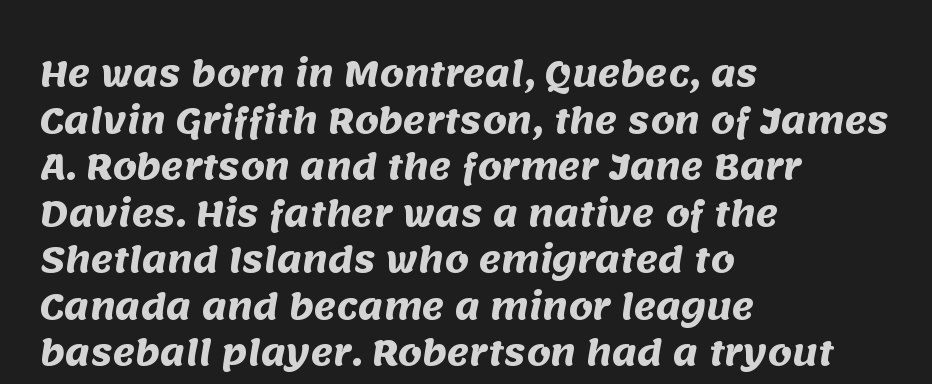
Q: Is the text bold? A: Yes.
Q: Is the typeface a serif or a sans-serif typeface? A: Sans-serif.
Q: Is the text underlined? A: No.
Q: How is the paragraph aligned? A: Left-aligned.
Q: Is the spacing between letters normal or unusually wide? A: Normal.
Q: Is the spacing between lines tight, normal or loose? A: Normal.
Q: Width (condensed, normal, or wide)? A: Normal.
Q: Stroke contrast? A: Medium.
Q: x-height? A: Large.
Q: Monospaced? A: No.
